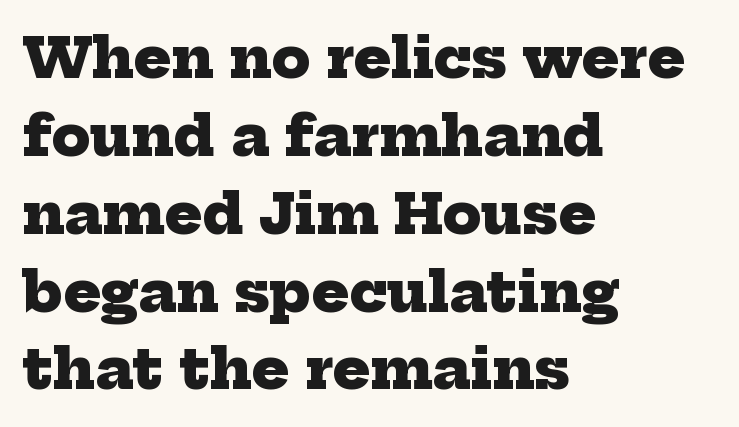
Q: Is the text bold? A: Yes.
Q: Is the typeface a serif or a sans-serif typeface? A: Serif.
Q: Is the text underlined? A: No.
Q: How is the paragraph aligned? A: Left-aligned.
Q: Is the spacing between letters normal or unusually wide? A: Normal.
Q: Is the spacing between lines tight, normal or loose? A: Normal.
Q: Width (condensed, normal, or wide)? A: Normal.
Q: Stroke contrast? A: Low.
Q: x-height? A: Medium.
Q: Monospaced? A: No.
